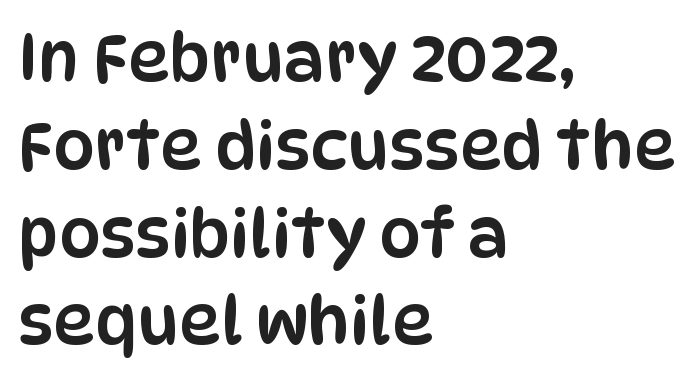
The image shows 66 px condensed sans-serif type, upright; set left-aligned, normal line spacing (1.33x), normal letter spacing, not underlined; low stroke contrast and a large x-height.
